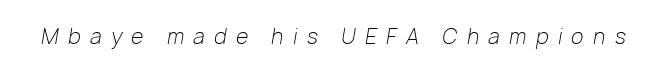
Q: Is the text bold? A: No.
Q: Is the text italic (slanted)? A: Yes, it leans right by about 10 degrees.
Q: Is the text underlined? A: No.
Q: Is the spacing between letters normal or unusually wide? A: Unusually wide.
